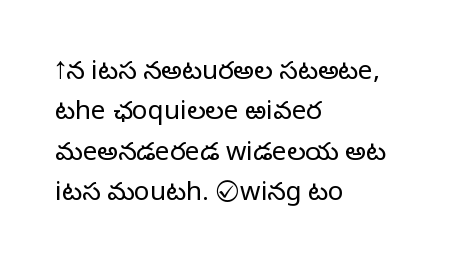
The image shows 26 px text type, upright; set left-aligned, normal line spacing (1.55x), normal letter spacing, not underlined.
